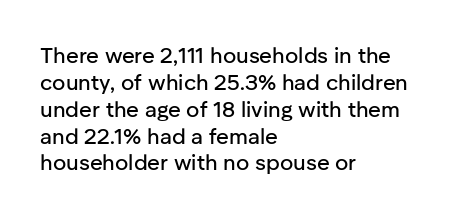
The image shows 22 px text type, upright; set left-aligned, line spacing 1.22x, normal letter spacing, not underlined.
